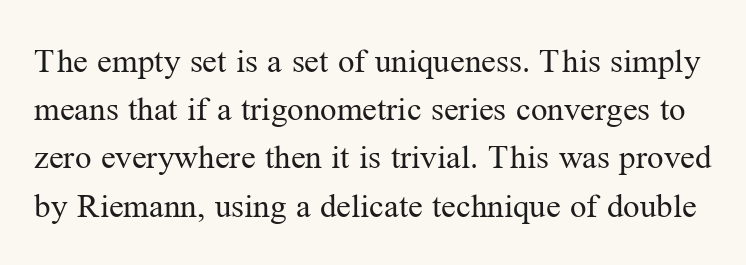
Q: Is the text bold? A: No.
Q: Is the text italic (slanted)? A: No, it is upright.
Q: Is the typeface a serif or a sans-serif typeface? A: Serif.
Q: Is the text underlined? A: No.
Q: Is the spacing between letters normal or unusually wide? A: Normal.
Q: Is the spacing between lines tight, normal or loose? A: Normal.
Q: Width (condensed, normal, or wide)? A: Normal.
Q: Stroke contrast? A: Medium.
Q: x-height? A: Medium.
Q: Monospaced? A: No.
